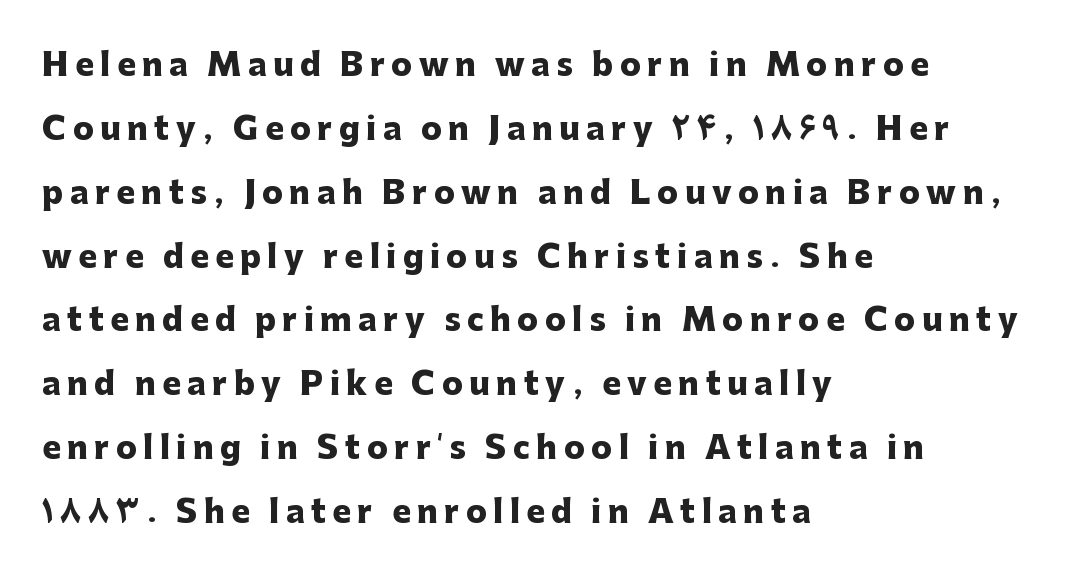
Q: Is the text bold? A: Yes.
Q: Is the text italic (slanted)? A: No, it is upright.
Q: Is the typeface a serif or a sans-serif typeface? A: Sans-serif.
Q: Is the text underlined? A: No.
Q: How is the paragraph aligned? A: Left-aligned.
Q: Is the spacing between letters normal or unusually wide? A: Unusually wide.
Q: Is the spacing between lines tight, normal or loose? A: Loose.
Q: Width (condensed, normal, or wide)? A: Normal.
Q: Stroke contrast? A: Low.
Q: x-height? A: Medium.
Q: Monospaced? A: No.
